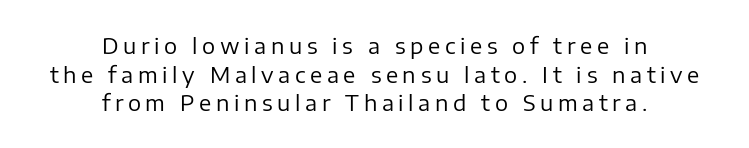
Q: Is the text bold? A: No.
Q: Is the text italic (slanted)? A: No, it is upright.
Q: Is the text underlined? A: No.
Q: How is the paragraph aligned? A: Centered.
Q: Is the spacing between letters normal or unusually wide? A: Unusually wide.
Q: Is the spacing between lines tight, normal or loose? A: Normal.
